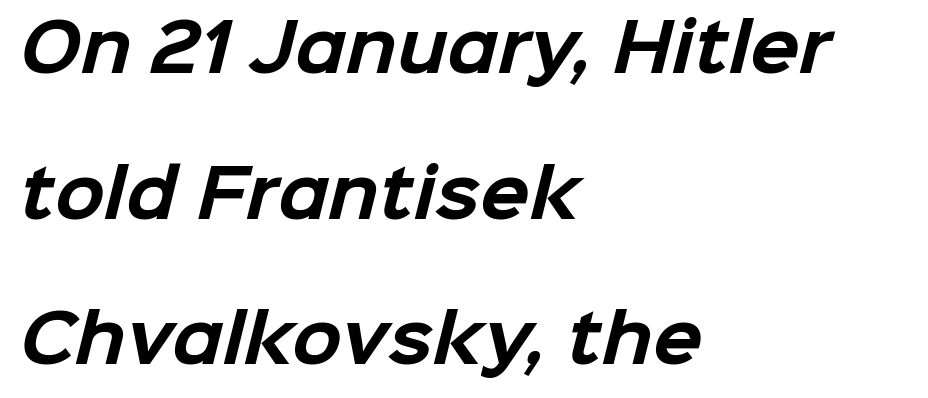
Nope, no serifs anywhere on these letters. The rendering uses natural spacing where letterforms have individual widths. Caption: standard tracking, unaltered. Heft: maximum for text — a bold.
